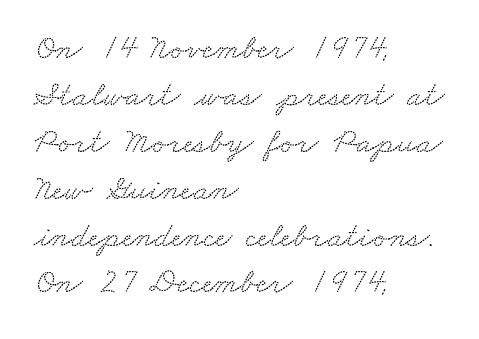
{"serif": "yes", "width": "wide", "stroke_contrast": "low", "x_height": "small", "monospaced": "no", "underline": "no", "align": "left", "line_spacing": "normal", "line_spacing_ratio": 1.34, "letter_spacing": "normal", "letter_spacing_em": 0.0, "glyph_px": 35}
